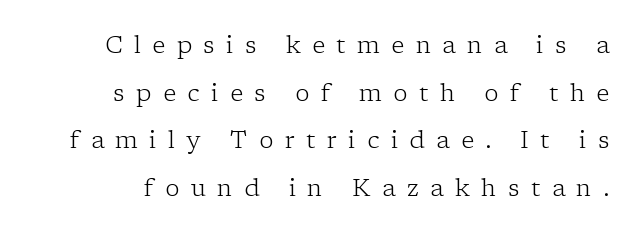
Q: Is the text bold? A: No.
Q: Is the text italic (slanted)? A: No, it is upright.
Q: Is the text underlined? A: No.
Q: Is the spacing between letters normal or unusually wide? A: Unusually wide.
Q: Is the spacing between lines tight, normal or loose? A: Loose.
